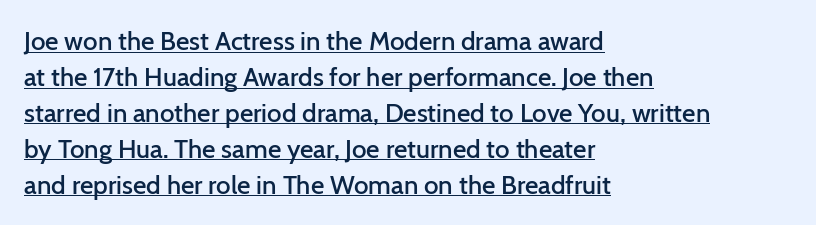
The image shows 26 px text type, upright; set left-aligned, normal line spacing (1.38x), normal letter spacing, underlined.
